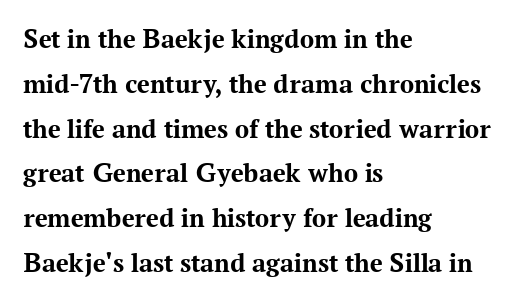
A typesetter would call this leading conventional body-copy spacing. Note the varied advance widths — an 'i' is clearly narrower than an 'm'. Lines of text with bare space underneath. In CSS terms this would be text-align: left. Is this a sans? No — the strokes have serifs.
